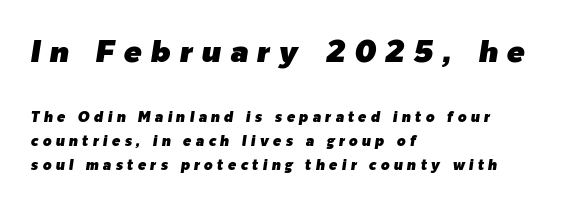
The image shows 30 px text type, italic (leaning right); set left-aligned, line spacing 1.73x, unusually wide letter spacing (+0.3 em), not underlined; the first (top) block is 2.14x larger; low stroke contrast and a medium x-height.
